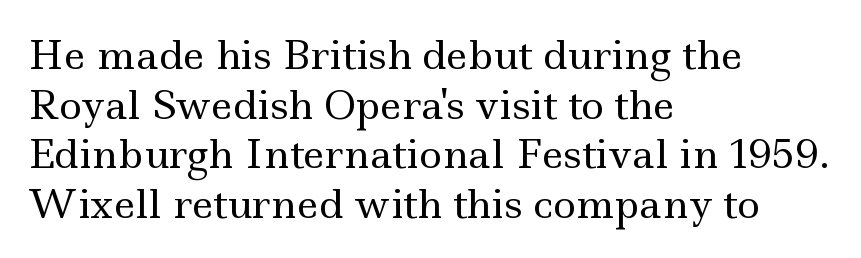
One-word summary of the alignment: left. The zone under the glyphs is completely vacant. The designer left line spacing at the default. Do the letters lean? They stand straight. Think of a printed novel: that variable character pitch is what you see here. In terms of letterspacing, this is plain default setting.
